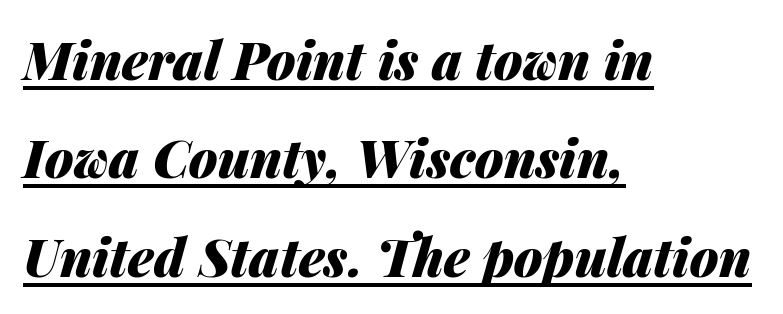
The image shows 52 px heavy type, italic (leaning right); set left-aligned, line spacing 1.89x, normal letter spacing, underlined; medium stroke contrast and a medium x-height.
